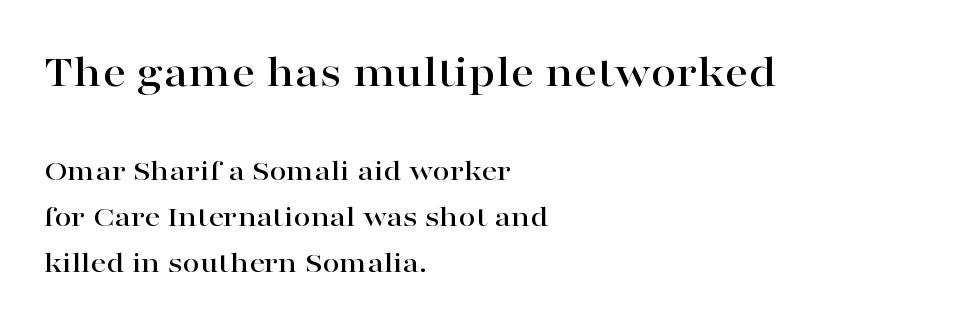
Q: Is the text italic (slanted)? A: No, it is upright.
Q: Is the typeface a serif or a sans-serif typeface? A: Serif.
Q: Is the text underlined? A: No.
Q: How is the paragraph aligned? A: Left-aligned.
Q: Is the spacing between letters normal or unusually wide? A: Normal.
Q: Is the spacing between lines tight, normal or loose? A: Normal.
Q: Which block of text is set in a larger size, the first (top) or the second (bottom)? A: The first (top) one.
Q: Width (condensed, normal, or wide)? A: Wide.
Q: Stroke contrast? A: High.
Q: x-height? A: Medium.
Q: Monospaced? A: No.
